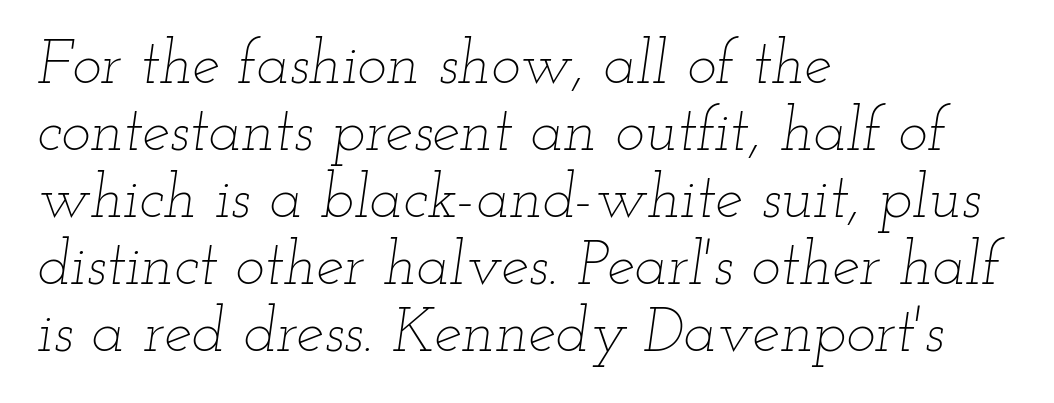
The image shows 62 px thin, wide type, italic (leaning right); set left-aligned, tight line spacing (1.08x), normal letter spacing, not underlined; low stroke contrast and a small x-height.
